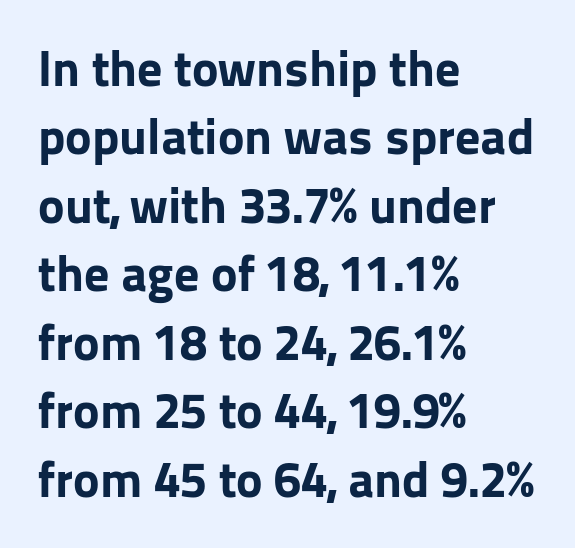
{"serif": "no", "italic": "no", "bold": "yes", "weight": "bold", "width": "normal", "stroke_contrast": "low", "x_height": "medium", "monospaced": "no", "underline": "no", "align": "left", "line_spacing": "normal", "line_spacing_ratio": 1.37, "letter_spacing": "normal", "letter_spacing_em": 0.0, "glyph_px": 50}
